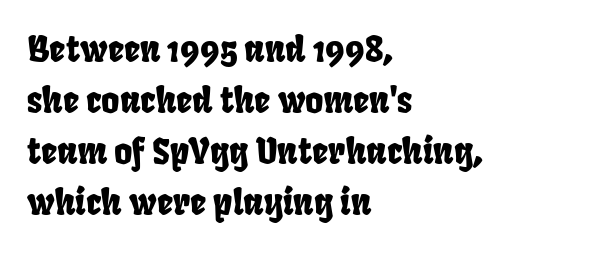
{"serif": "no", "width": "condensed", "stroke_contrast": "low", "x_height": "large", "monospaced": "no", "underline": "no", "align": "left", "line_spacing": "normal", "line_spacing_ratio": 1.46, "letter_spacing": "normal", "letter_spacing_em": 0.0, "glyph_px": 35}
